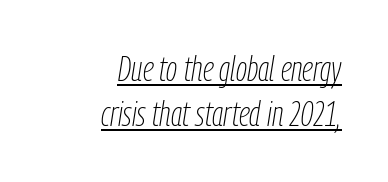
{"italic": "yes", "lean": "right", "slant_degrees": 9, "bold": "no", "weight": "thin", "width": "condensed", "stroke_contrast": "low", "x_height": "medium", "monospaced": "no", "underline": "yes", "align": "right", "line_spacing": "normal", "line_spacing_ratio": 1.29, "letter_spacing": "normal", "letter_spacing_em": 0.0, "glyph_px": 35}
